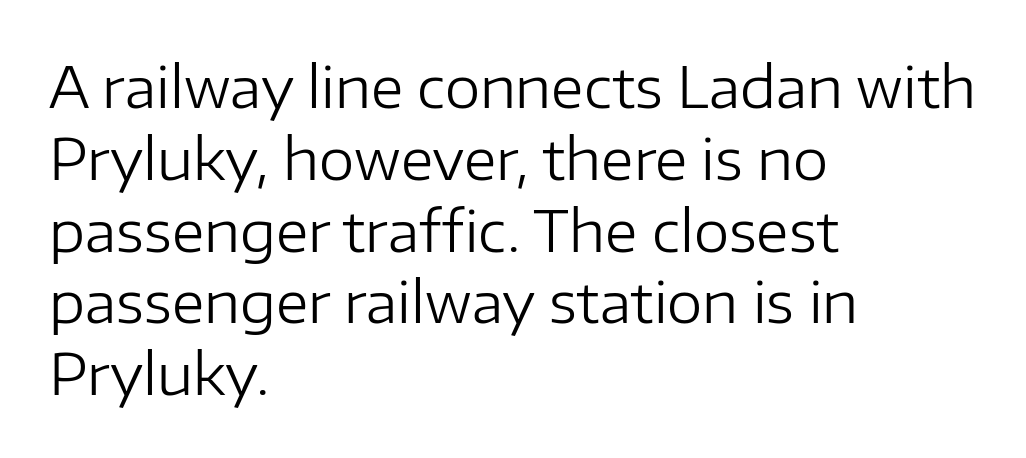
The image shows 57 px regular-weight sans-serif type, upright; set left-aligned, normal line spacing (1.26x), normal letter spacing, not underlined; low stroke contrast and a medium x-height.
